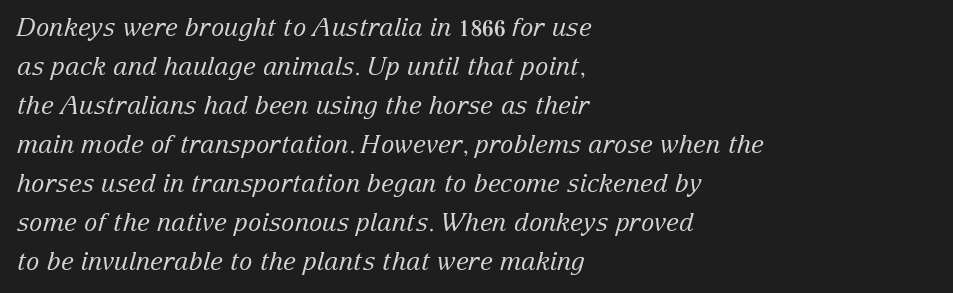
The image shows 25 px text type, italic (leaning right); set left-aligned, normal line spacing (1.56x), normal letter spacing, not underlined.
